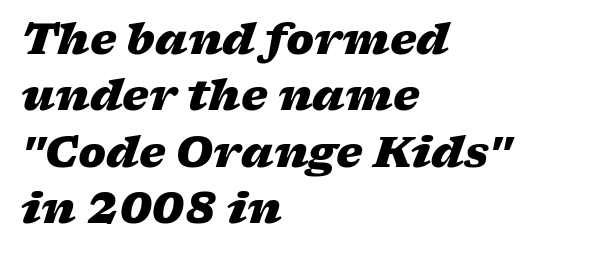
{"italic": "yes", "lean": "right", "slant_degrees": 17, "bold": "yes", "weight": "heavy", "width": "wide", "stroke_contrast": "low", "x_height": "medium", "monospaced": "no", "underline": "no", "align": "left", "line_spacing": "normal", "line_spacing_ratio": 1.34, "letter_spacing": "normal", "letter_spacing_em": 0.0, "glyph_px": 42}
